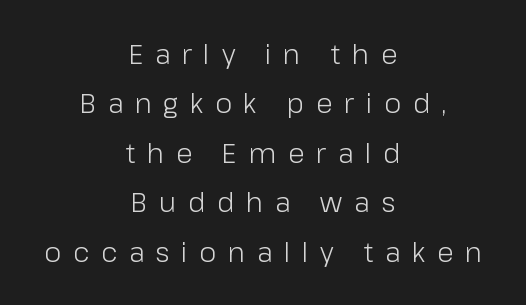
{"italic": "no", "bold": "no", "underline": "no", "align": "center", "line_spacing_ratio": 1.83, "letter_spacing": "wide", "letter_spacing_em": 0.43, "glyph_px": 27}
